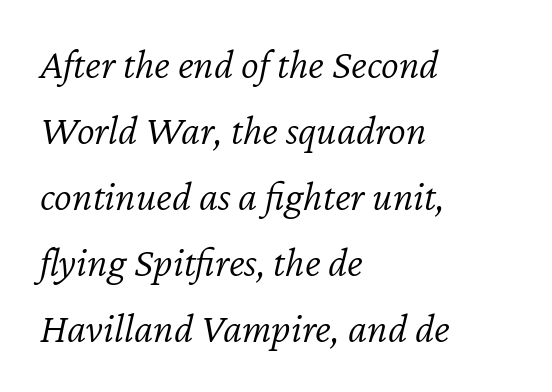
{"italic": "yes", "lean": "right", "slant_degrees": 12, "bold": "no", "weight": "light", "width": "normal", "stroke_contrast": "low", "x_height": "medium", "monospaced": "no", "underline": "no", "align": "left", "line_spacing": "normal", "line_spacing_ratio": 1.57, "letter_spacing": "normal", "letter_spacing_em": 0.0, "glyph_px": 42}
